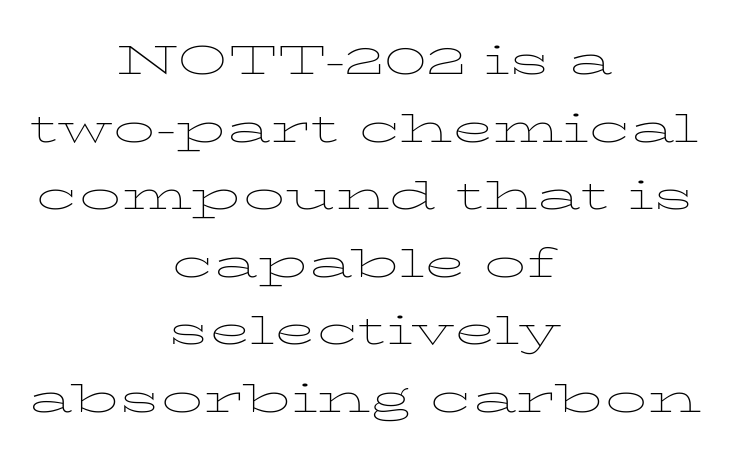
Q: Is the text bold? A: No.
Q: Is the text italic (slanted)? A: No, it is upright.
Q: Is the typeface a serif or a sans-serif typeface? A: Serif.
Q: Is the text underlined? A: No.
Q: How is the paragraph aligned? A: Centered.
Q: Is the spacing between letters normal or unusually wide? A: Normal.
Q: Is the spacing between lines tight, normal or loose? A: Normal.
Q: Width (condensed, normal, or wide)? A: Wide.
Q: Stroke contrast? A: Low.
Q: x-height? A: Medium.
Q: Monospaced? A: No.
